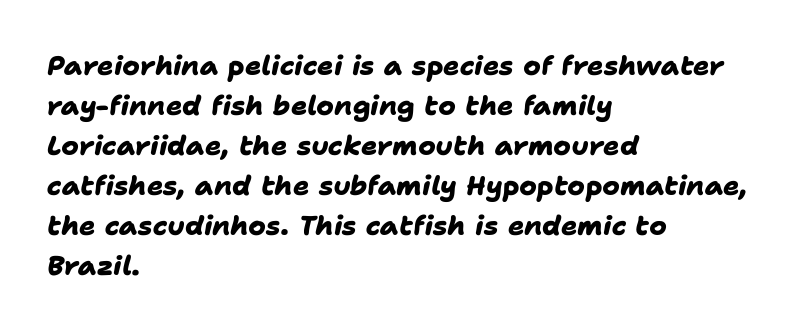
Q: Is the text bold? A: Yes.
Q: Is the text underlined? A: No.
Q: How is the paragraph aligned? A: Left-aligned.
Q: Is the spacing between letters normal or unusually wide? A: Normal.
Q: Is the spacing between lines tight, normal or loose? A: Normal.
